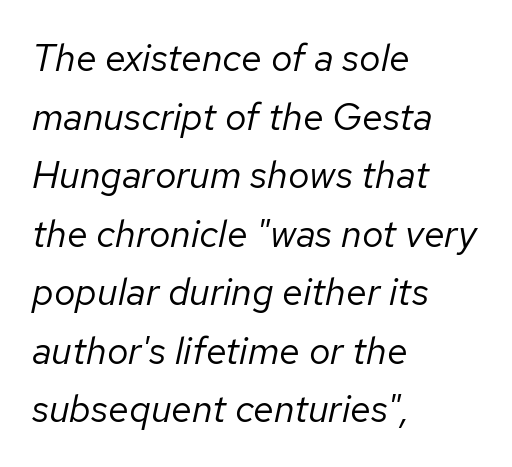
Whoever set this chose a conventional vertical rhythm. You could not count columns in this text — the font is proportionally spaced. Bare-footed words on every line. Slanted lettering throughout.
